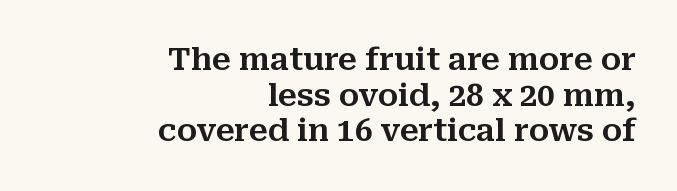
Q: Is the text italic (slanted)? A: No, it is upright.
Q: Is the typeface a serif or a sans-serif typeface? A: Serif.
Q: Is the text underlined? A: No.
Q: How is the paragraph aligned? A: Right-aligned.
Q: Is the spacing between letters normal or unusually wide? A: Normal.
Q: Is the spacing between lines tight, normal or loose? A: Tight.
Q: Width (condensed, normal, or wide)? A: Normal.
Q: Stroke contrast? A: Medium.
Q: x-height? A: Medium.
Q: Monospaced? A: No.
